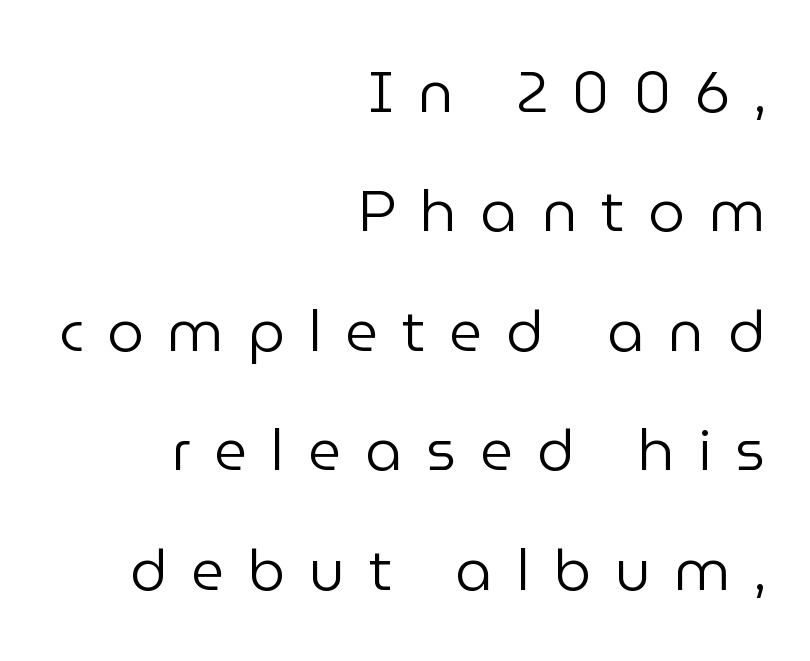
A typesetter would call this heavily tracked-out type. Each line ends at the same right margin while the left side varies. The zone under the glyphs is completely vacant. The glyphs in this specimen are sans serif.
